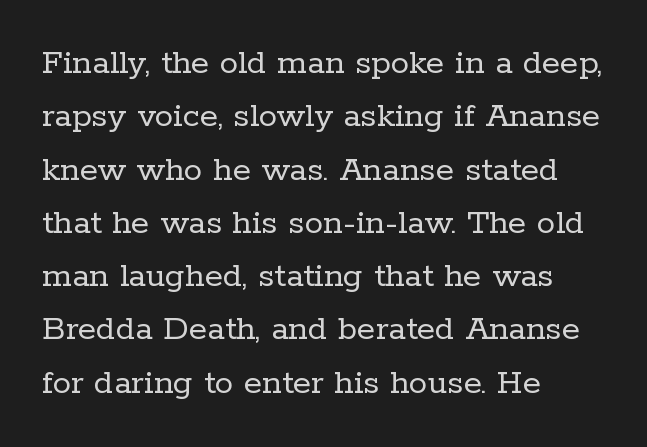
{"serif": "yes", "italic": "no", "bold": "no", "weight": "regular", "width": "normal", "stroke_contrast": "low", "x_height": "medium", "monospaced": "no", "underline": "no", "align": "left", "line_spacing": "normal", "line_spacing_ratio": 1.44, "letter_spacing": "normal", "letter_spacing_em": 0.0, "glyph_px": 37}
